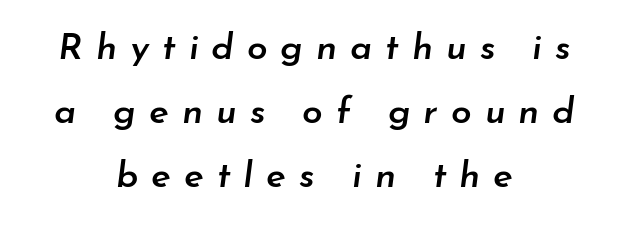
The image shows 37 px semibold type, italic (leaning right); set centered, line spacing 1.73x, unusually wide letter spacing (+0.35 em), not underlined; low stroke contrast and a small x-height.
